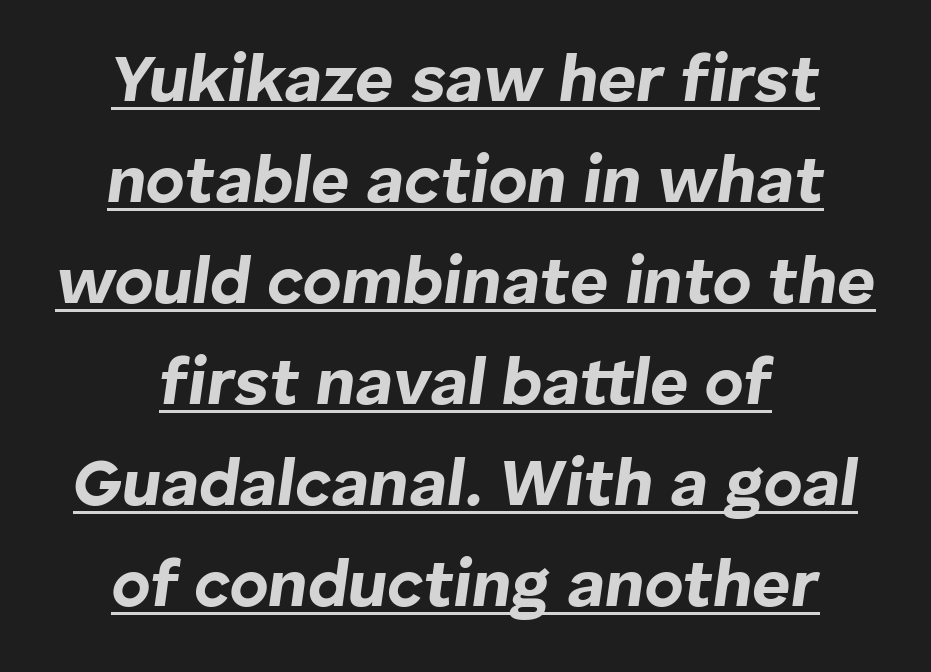
The image shows 66 px bold type, italic (leaning right); set normal line spacing (1.53x), normal letter spacing, underlined; low stroke contrast and a medium x-height.
